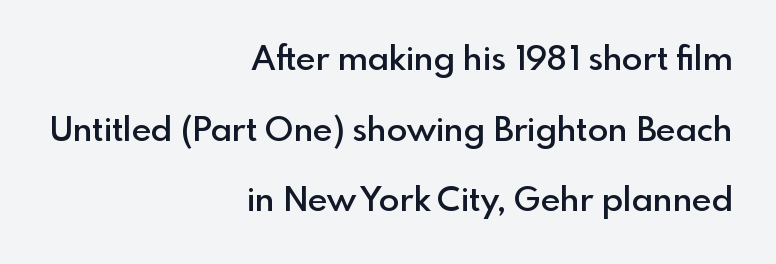
You could not count columns in this text — the font is proportionally spaced. What's the leading like? Stretched, with rows far apart. Notice how the stems are strictly vertical — no italics here. The letters sit at their default tracking, neither squeezed nor spread.
